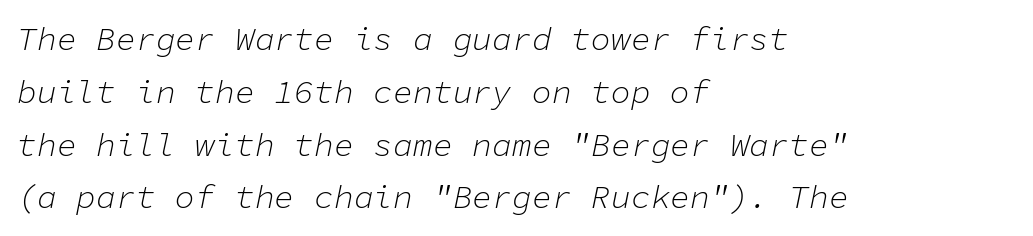
Is the block centered? No — it sits flush against the left margin. Observe the ordinary spacing: letters are neighbours, not strangers. An italicized treatment has been applied to the whole sample. Spacing verdict: monospaced, one width for all characters. Bare-footed words on every line. Nothing heavy about these letters — not bold at all.
